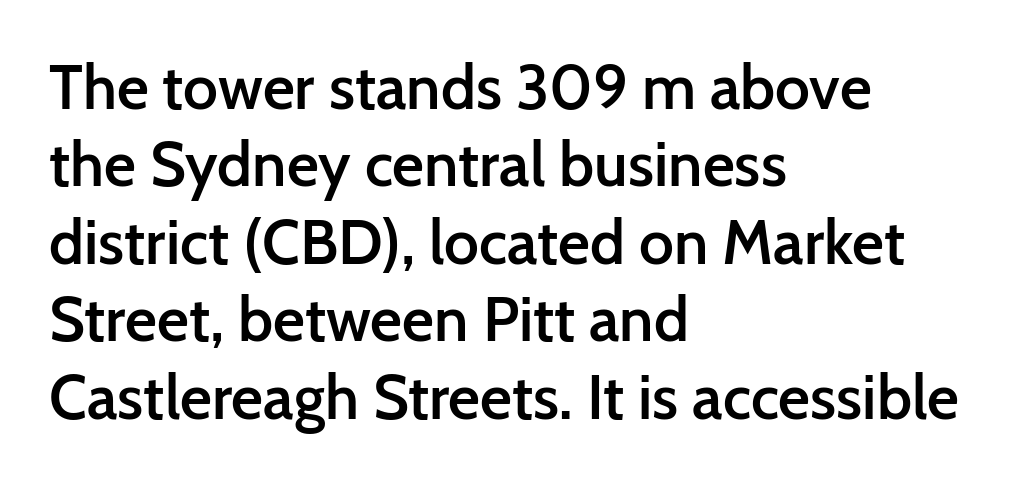
The image shows 62 px semibold sans-serif type, upright; set left-aligned, normal line spacing (1.25x), normal letter spacing, not underlined; low stroke contrast and a medium x-height.
